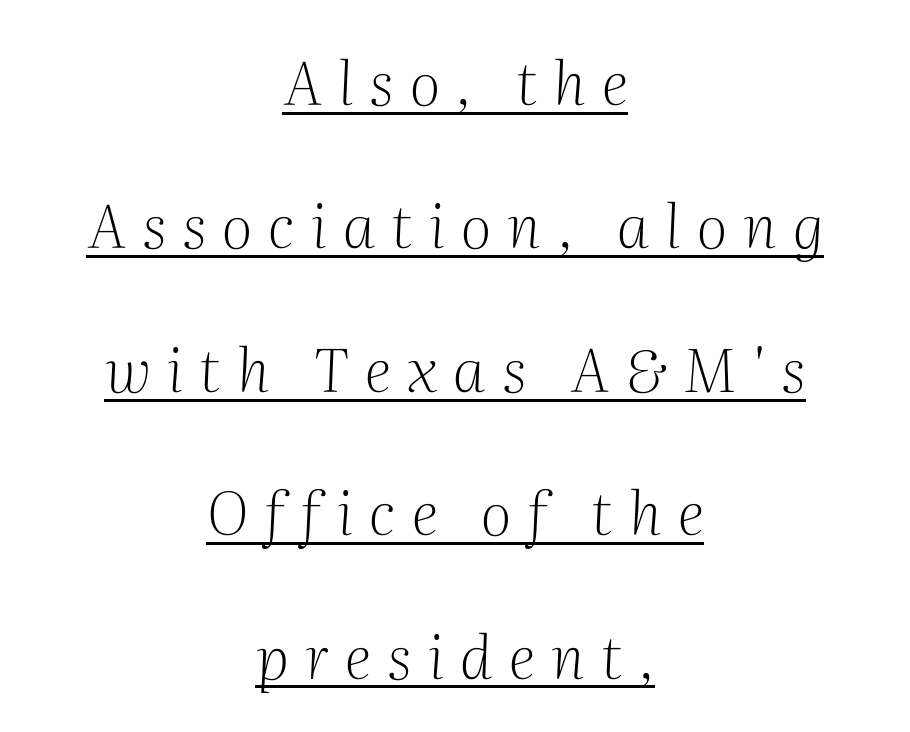
{"serif": "yes", "italic": "yes", "lean": "right", "slant_degrees": 2, "bold": "no", "weight": "light", "width": "normal", "stroke_contrast": "medium", "x_height": "medium", "monospaced": "no", "underline": "yes", "align": "center", "line_spacing": "loose", "line_spacing_ratio": 2.39, "letter_spacing": "wide", "letter_spacing_em": 0.27, "glyph_px": 60}
